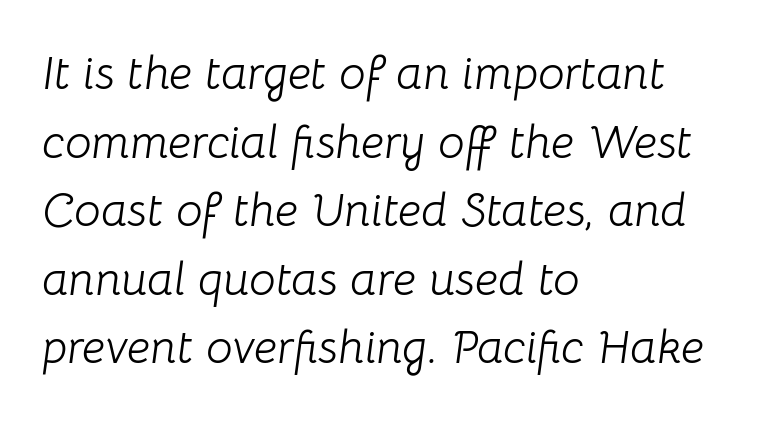
The image shows 47 px light type, italic (leaning right); set left-aligned, normal line spacing (1.46x), normal letter spacing, not underlined; low stroke contrast and a medium x-height.
